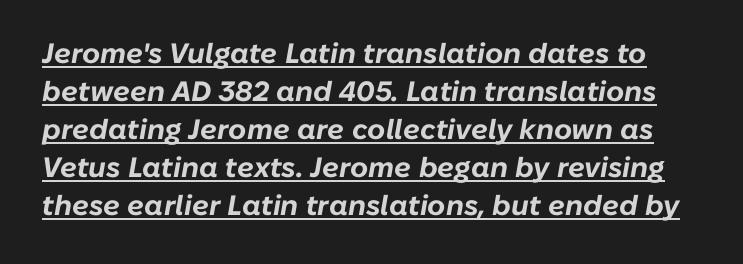
The image shows 28 px bold type, italic (leaning right); set normal line spacing (1.36x), normal letter spacing, underlined; low stroke contrast and a medium x-height.
